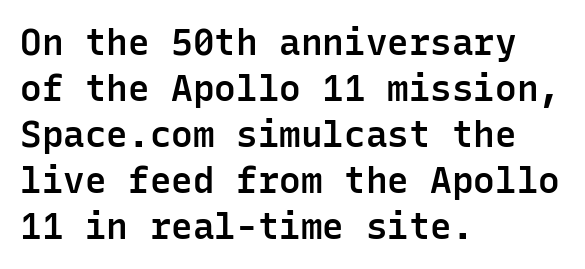
Is the block centered? No — it sits flush against the left margin. These lines sit exactly where default settings would place them. This rendering leaves character spacing at its baseline value. A typesetter would mark this as roman, not italic.
